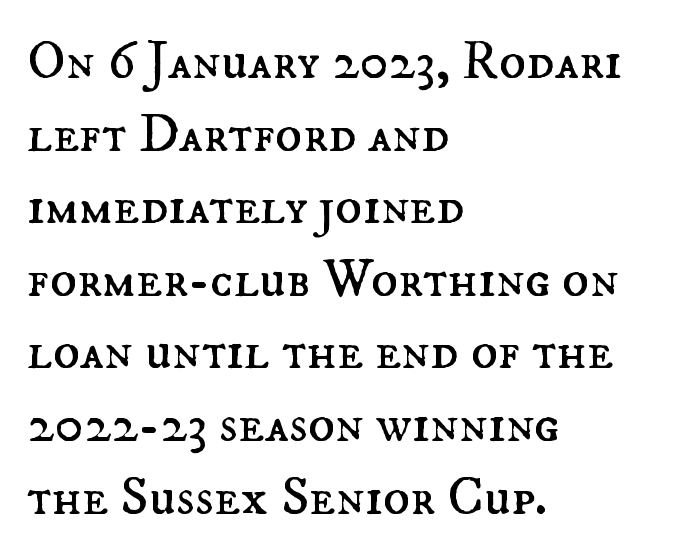
The image shows 55 px regular-weight type, upright; set left-aligned, normal line spacing (1.32x), normal letter spacing, not underlined; medium stroke contrast and a small x-height.
